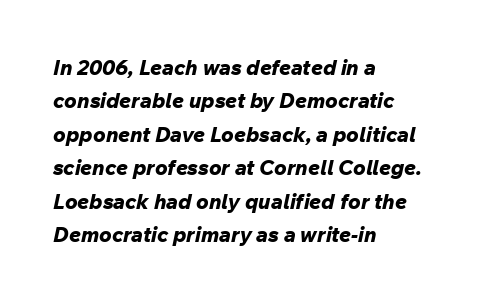
Honestly, the letter spacing is just normal — you wouldn't notice it. This sample is left-justified, so line endings fall wherever the words run out. Does the lettering tilt? It does — this is italic. The designer left line spacing at the default. Descenders hang freely into open space.
